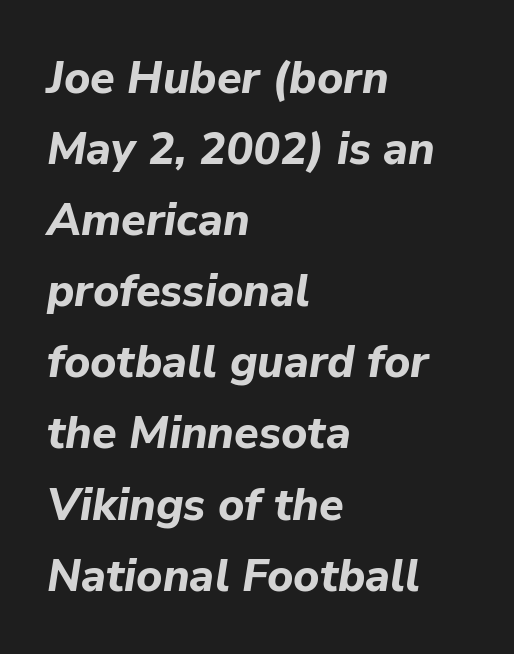
The image shows 45 px bold type, italic (leaning right); set left-aligned, normal line spacing (1.58x), normal letter spacing, not underlined; low stroke contrast and a medium x-height.
